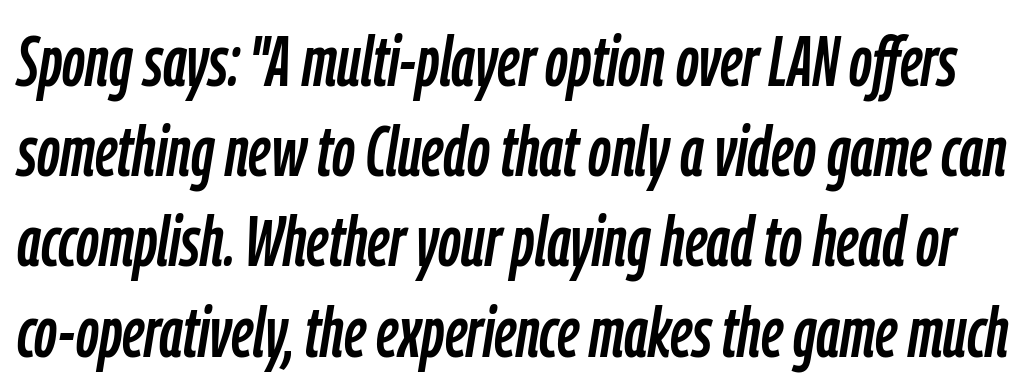
{"italic": "yes", "lean": "right", "slant_degrees": 9, "width": "condensed", "stroke_contrast": "low", "x_height": "medium", "monospaced": "no", "underline": "no", "line_spacing": "normal", "line_spacing_ratio": 1.27, "letter_spacing": "normal", "letter_spacing_em": 0.0, "glyph_px": 71}
